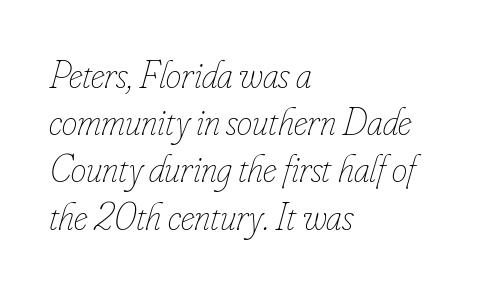
{"italic": "yes", "lean": "right", "slant_degrees": 16, "bold": "no", "weight": "thin", "width": "condensed", "stroke_contrast": "low", "x_height": "small", "monospaced": "no", "underline": "no", "align": "left", "line_spacing_ratio": 1.21, "letter_spacing": "normal", "letter_spacing_em": 0.0, "glyph_px": 39}
